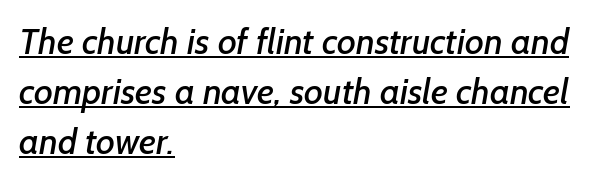
{"serif": "no", "width": "normal", "stroke_contrast": "low", "x_height": "medium", "monospaced": "no", "underline": "yes", "align": "left", "line_spacing": "normal", "line_spacing_ratio": 1.39, "letter_spacing": "normal", "letter_spacing_em": 0.0, "glyph_px": 36}
